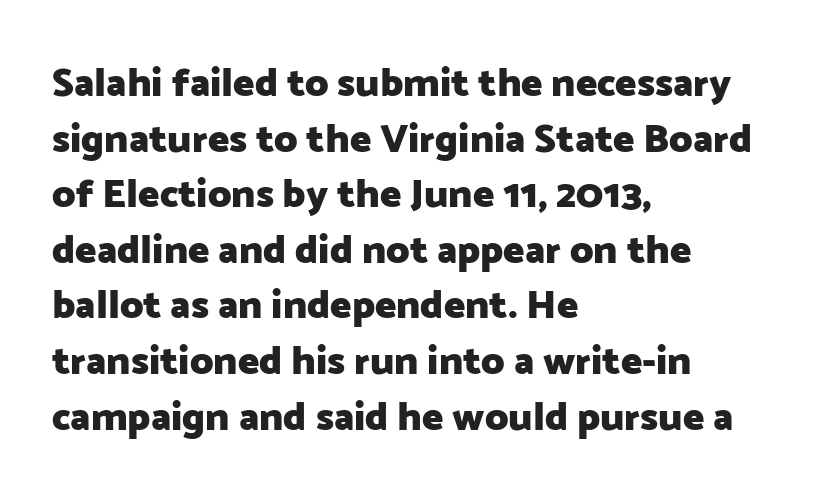
Q: Is the text bold? A: Yes.
Q: Is the text italic (slanted)? A: No, it is upright.
Q: Is the typeface a serif or a sans-serif typeface? A: Sans-serif.
Q: Is the text underlined? A: No.
Q: How is the paragraph aligned? A: Left-aligned.
Q: Is the spacing between letters normal or unusually wide? A: Normal.
Q: Is the spacing between lines tight, normal or loose? A: Normal.
Q: Width (condensed, normal, or wide)? A: Normal.
Q: Stroke contrast? A: Low.
Q: x-height? A: Medium.
Q: Monospaced? A: No.
